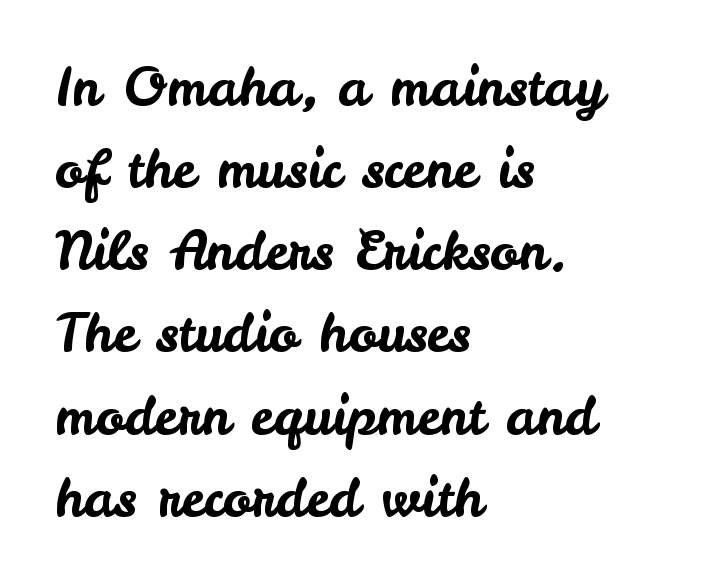
Q: Is the text italic (slanted)? A: Yes.
Q: Is the typeface a serif or a sans-serif typeface? A: Sans-serif.
Q: Is the text underlined? A: No.
Q: How is the paragraph aligned? A: Left-aligned.
Q: Is the spacing between letters normal or unusually wide? A: Normal.
Q: Is the spacing between lines tight, normal or loose? A: Normal.
Q: Width (condensed, normal, or wide)? A: Normal.
Q: Stroke contrast? A: Low.
Q: x-height? A: Small.
Q: Monospaced? A: No.
